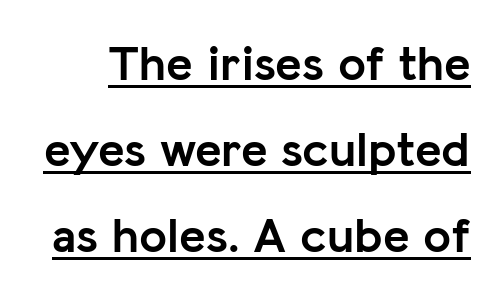
{"serif": "no", "italic": "no", "bold": "yes", "weight": "semibold", "width": "normal", "stroke_contrast": "low", "x_height": "medium", "monospaced": "no", "underline": "yes", "line_spacing_ratio": 1.72, "letter_spacing": "normal", "letter_spacing_em": 0.0, "glyph_px": 50}
